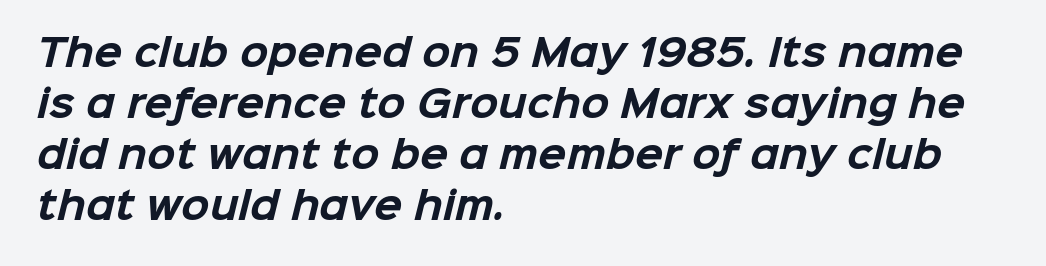
{"serif": "no", "bold": "yes", "weight": "bold", "width": "normal", "stroke_contrast": "low", "x_height": "medium", "monospaced": "no", "underline": "no", "align": "left", "line_spacing": "normal", "line_spacing_ratio": 1.38, "letter_spacing": "normal", "letter_spacing_em": 0.0, "glyph_px": 37}
